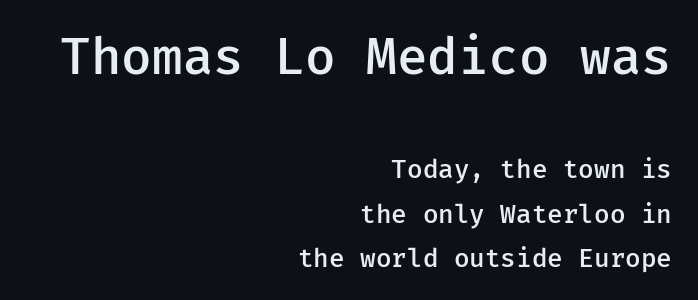
Quick note: not italic, upright. These two chunks differ in scale, with the top chunk taking the larger measure. Is the type bold? Partly — it's a semibold, heavier than regular but not fully bold. The passage shown stacks its lines at a standard gap.
